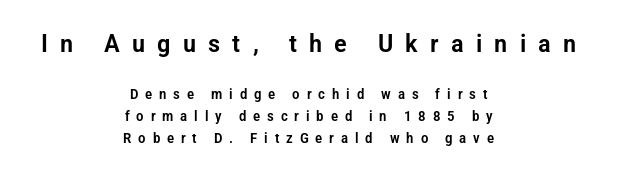
Q: Is the text italic (slanted)? A: No, it is upright.
Q: Is the text underlined? A: No.
Q: How is the paragraph aligned? A: Centered.
Q: Is the spacing between letters normal or unusually wide? A: Unusually wide.
Q: Is the spacing between lines tight, normal or loose? A: Normal.
Q: Which block of text is set in a larger size, the first (top) or the second (bottom)? A: The first (top) one.
